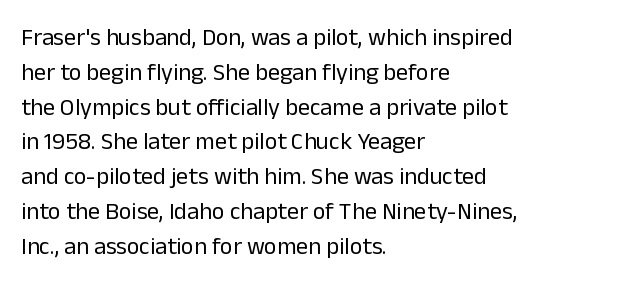
The image shows 24 px text type, upright; set left-aligned, normal line spacing (1.45x), normal letter spacing, not underlined.
